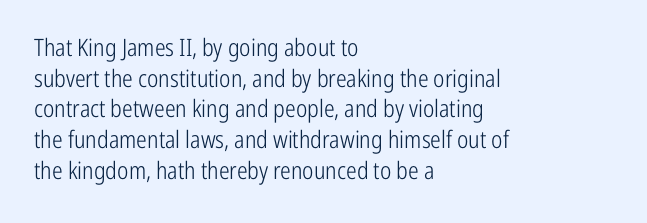
The image shows 24 px text type, upright; set left-aligned, normal line spacing (1.28x), normal letter spacing, not underlined.
